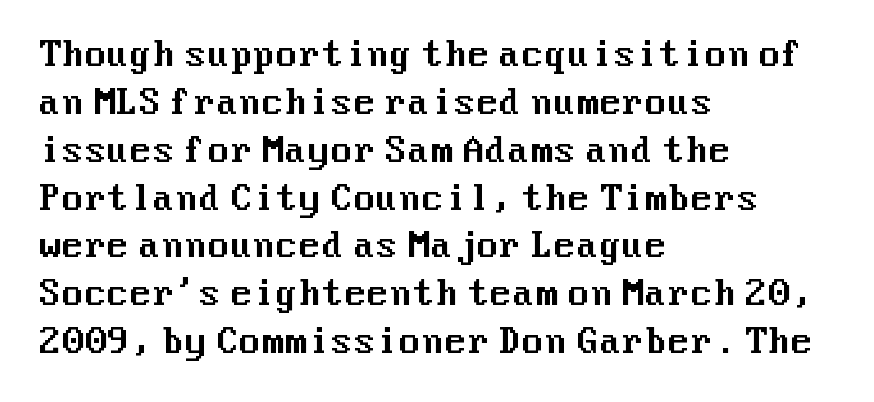
{"serif": "no", "italic": "no", "width": "normal", "stroke_contrast": "medium", "x_height": "medium", "underline": "no", "align": "left", "line_spacing": "normal", "line_spacing_ratio": 1.45, "letter_spacing": "normal", "letter_spacing_em": 0.0, "glyph_px": 33}
